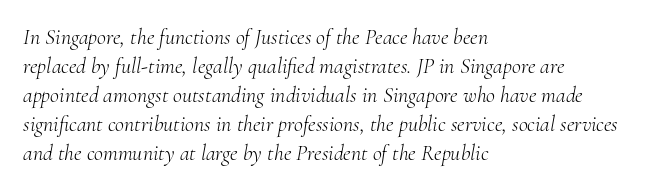
The image shows 22 px text type, italic (leaning right); set left-aligned, normal line spacing (1.32x), normal letter spacing, not underlined.
